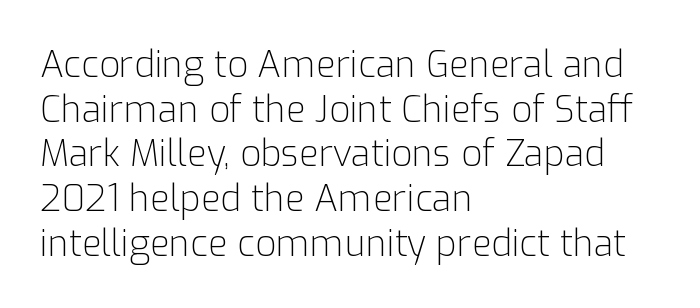
{"serif": "no", "italic": "no", "bold": "no", "weight": "light", "width": "normal", "stroke_contrast": "low", "x_height": "medium", "monospaced": "no", "underline": "no", "align": "left", "line_spacing_ratio": 1.24, "letter_spacing": "normal", "letter_spacing_em": 0.0, "glyph_px": 36}
